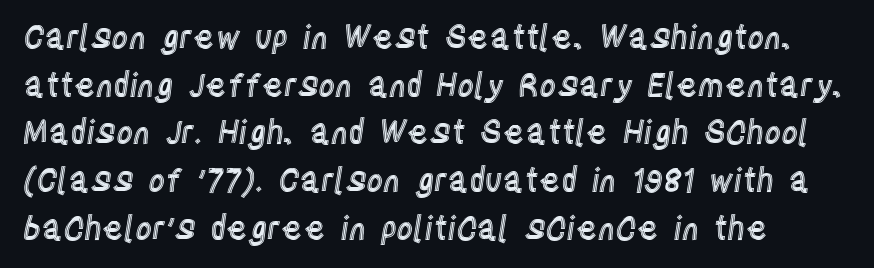
Q: Is the text italic (slanted)? A: Yes.
Q: Is the text underlined? A: No.
Q: How is the paragraph aligned? A: Left-aligned.
Q: Is the spacing between letters normal or unusually wide? A: Normal.
Q: Is the spacing between lines tight, normal or loose? A: Normal.
Q: Width (condensed, normal, or wide)? A: Condensed.
Q: x-height? A: Large.
Q: Monospaced? A: No.
